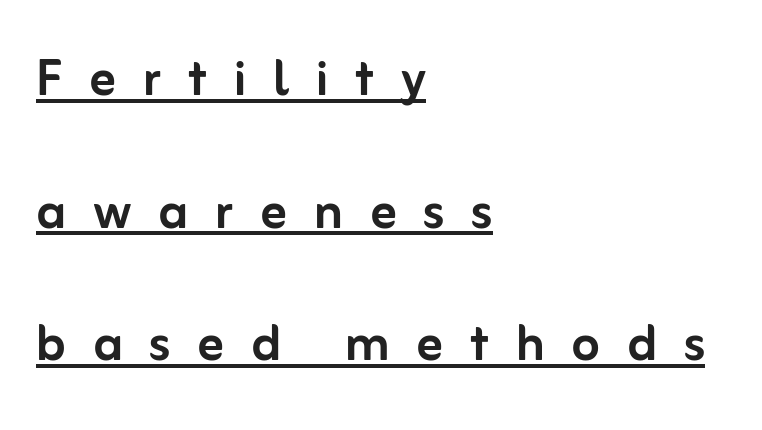
{"serif": "no", "italic": "no", "width": "normal", "stroke_contrast": "low", "x_height": "medium", "monospaced": "no", "underline": "yes", "align": "left", "line_spacing": "loose", "line_spacing_ratio": 2.04, "letter_spacing": "wide", "letter_spacing_em": 0.41, "glyph_px": 65}
